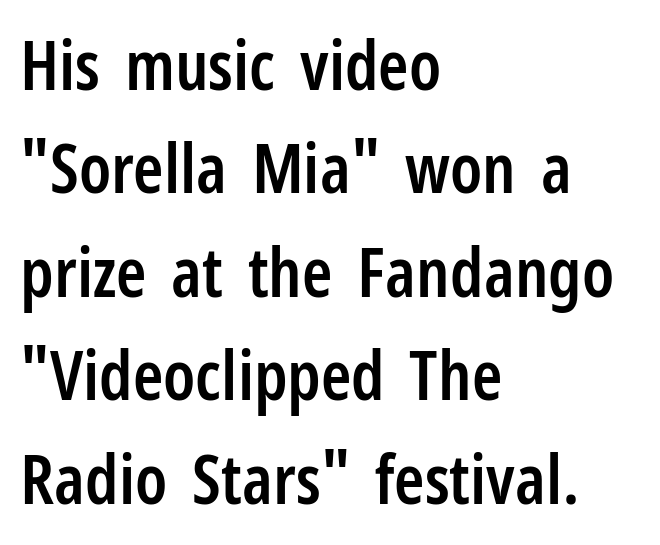
The passage shown has conventional tracking throughout. Beneath every word, the page is bare. Is the block centered? No — it sits flush against the left margin. Notice the strokes are somewhat thickened but not fully heavy: this is a semibold. Interline gaps are of average width in this sample. Italic: no, the glyphs are upright roman.
